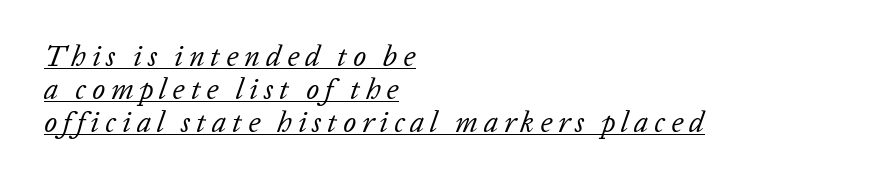
The image shows 29 px regular-weight type, italic (leaning right); set left-aligned, tight line spacing (1.14x), unusually wide letter spacing (+0.2 em), underlined; low stroke contrast and a medium x-height.
